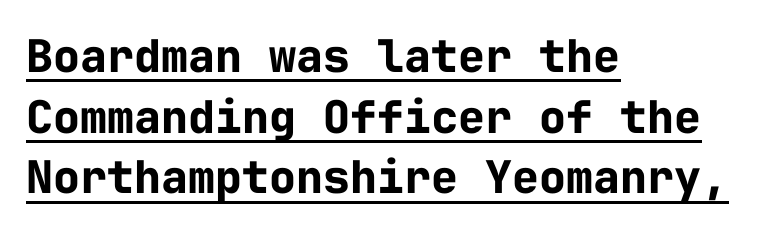
{"serif": "no", "italic": "no", "bold": "yes", "weight": "bold", "width": "normal", "stroke_contrast": "low", "x_height": "medium", "monospaced": "yes", "underline": "yes", "align": "left", "line_spacing": "normal", "line_spacing_ratio": 1.35, "letter_spacing": "normal", "letter_spacing_em": 0.0, "glyph_px": 45}
